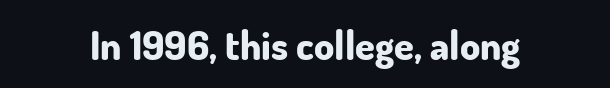
Q: Is the text bold? A: Yes.
Q: Is the text italic (slanted)? A: No, it is upright.
Q: Is the typeface a serif or a sans-serif typeface? A: Sans-serif.
Q: Is the text underlined? A: No.
Q: Is the spacing between letters normal or unusually wide? A: Normal.
Q: Width (condensed, normal, or wide)? A: Normal.
Q: Stroke contrast? A: Low.
Q: x-height? A: Small.
Q: Monospaced? A: No.
